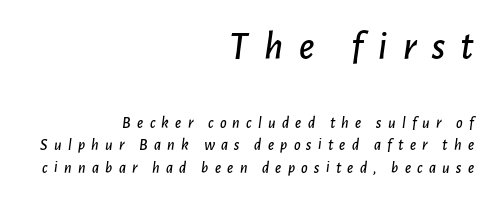
A typesetter would call this leading conventional body-copy spacing. Nobody drew a line under any word here. If you drew a line through each stem, it would be angled. This sample has the flowing, uneven cadence of proportional lettering. Larger block? The one above; the one below is distinctly smaller. There is plenty of visible air inserted between adjacent glyphs.
